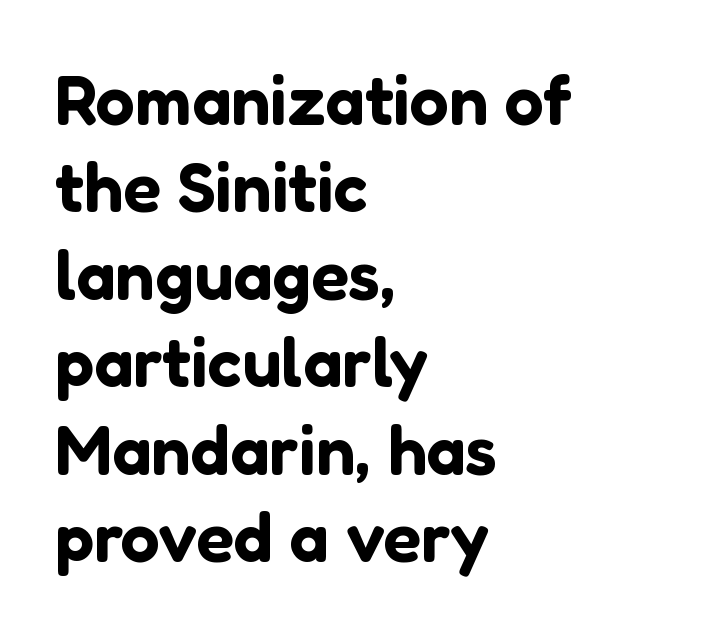
The image shows 70 px sans-serif type, upright; set left-aligned, normal line spacing (1.25x), normal letter spacing, not underlined; low stroke contrast and a medium x-height.
